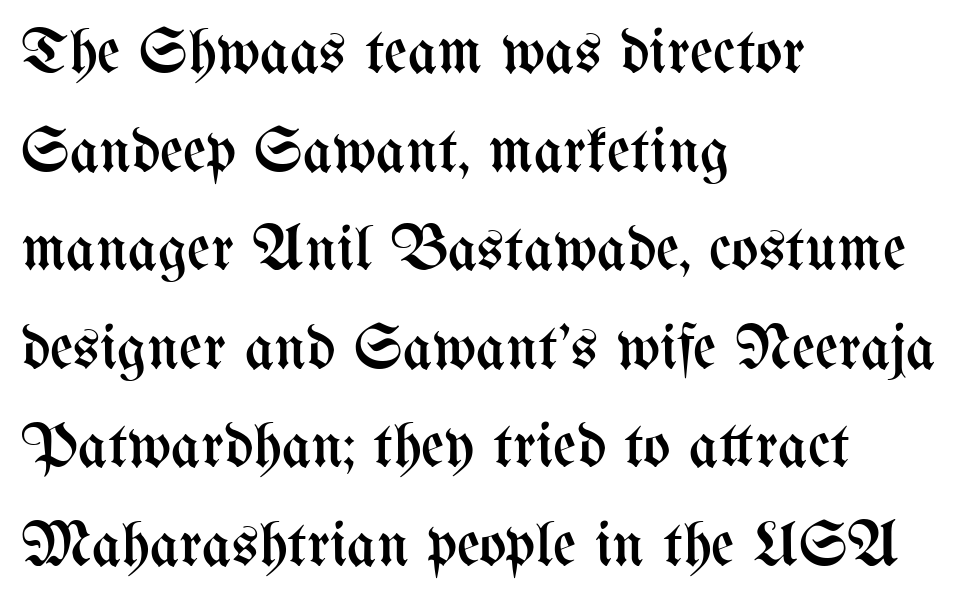
Spacing verdict: proportional, widths tailored to each character. Compared with typical paragraphs, the rows here are spaced about the same. The typesetting does not lean heavy: it is not bold. Unlike italic type, these characters show no tilt at all. Short and long lines alike share a common starting point at left. Underlining? Definitely not there.
